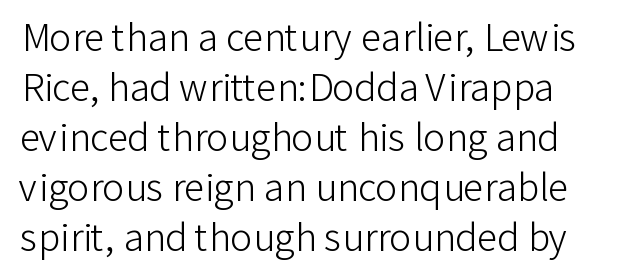
The image shows 37 px light sans-serif type, upright; set left-aligned, normal line spacing (1.35x), normal letter spacing, not underlined; low stroke contrast and a medium x-height.
